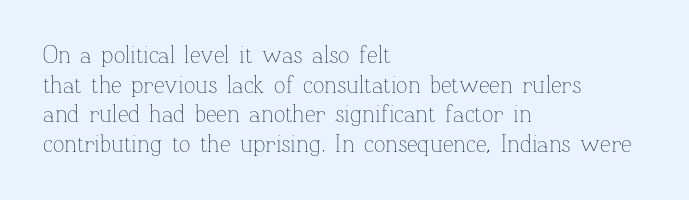
Q: Is the text bold? A: No.
Q: Is the text italic (slanted)? A: No, it is upright.
Q: Is the text underlined? A: No.
Q: How is the paragraph aligned? A: Left-aligned.
Q: Is the spacing between letters normal or unusually wide? A: Normal.
